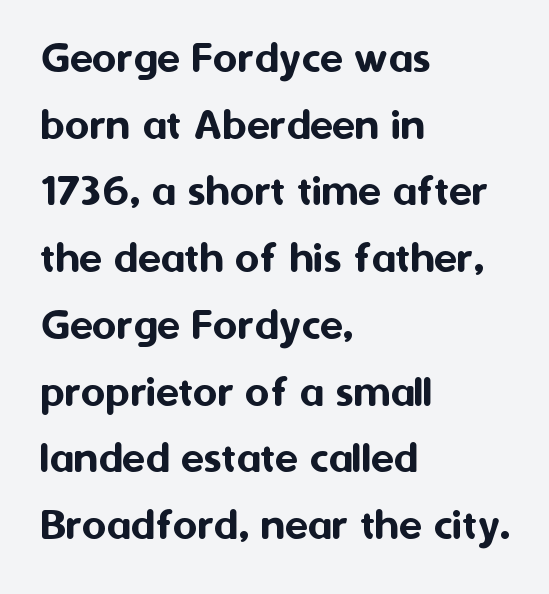
The image shows 47 px sans-serif type, upright; set left-aligned, normal line spacing (1.42x), normal letter spacing, not underlined; medium stroke contrast and a medium x-height.
